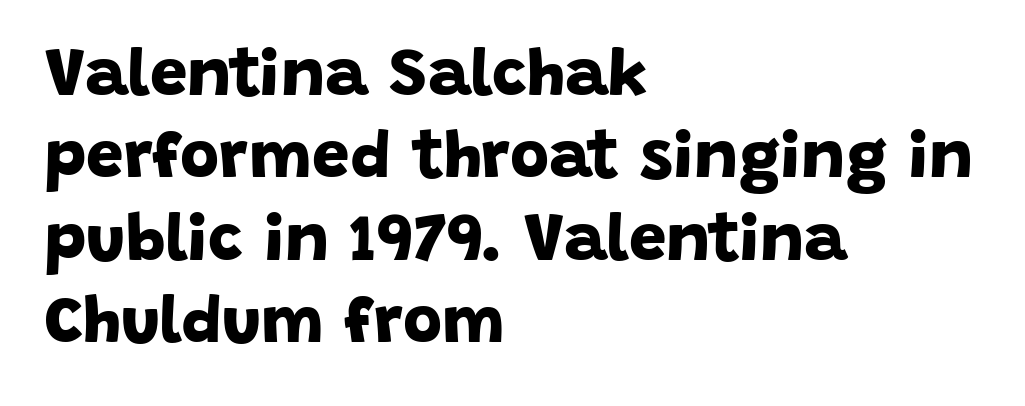
{"serif": "no", "bold": "yes", "weight": "bold", "width": "normal", "stroke_contrast": "low", "x_height": "large", "monospaced": "no", "underline": "no", "align": "left", "line_spacing_ratio": 1.23, "letter_spacing": "normal", "letter_spacing_em": 0.0, "glyph_px": 67}
